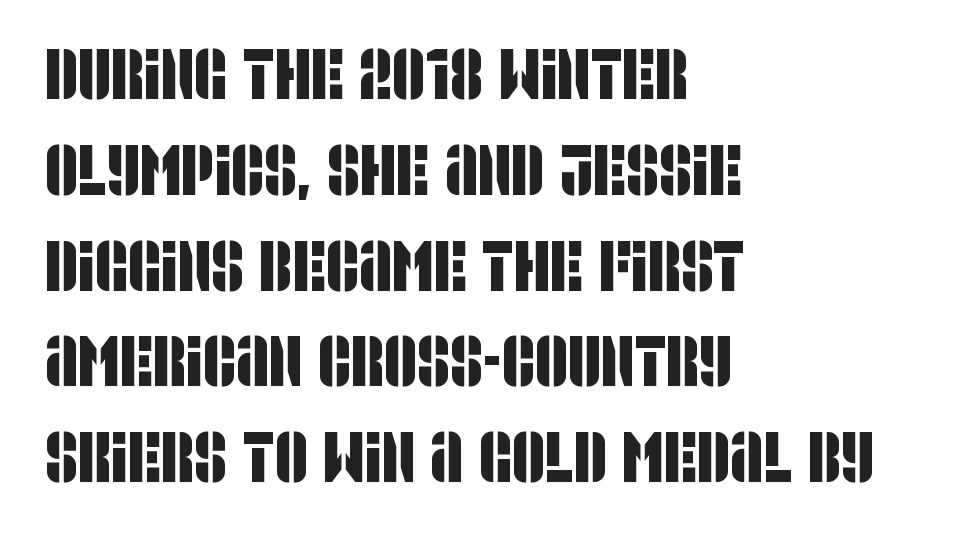
The image shows 72 px condensed sans-serif type; set left-aligned, normal line spacing (1.33x), normal letter spacing, not underlined; low stroke contrast and a large x-height.
